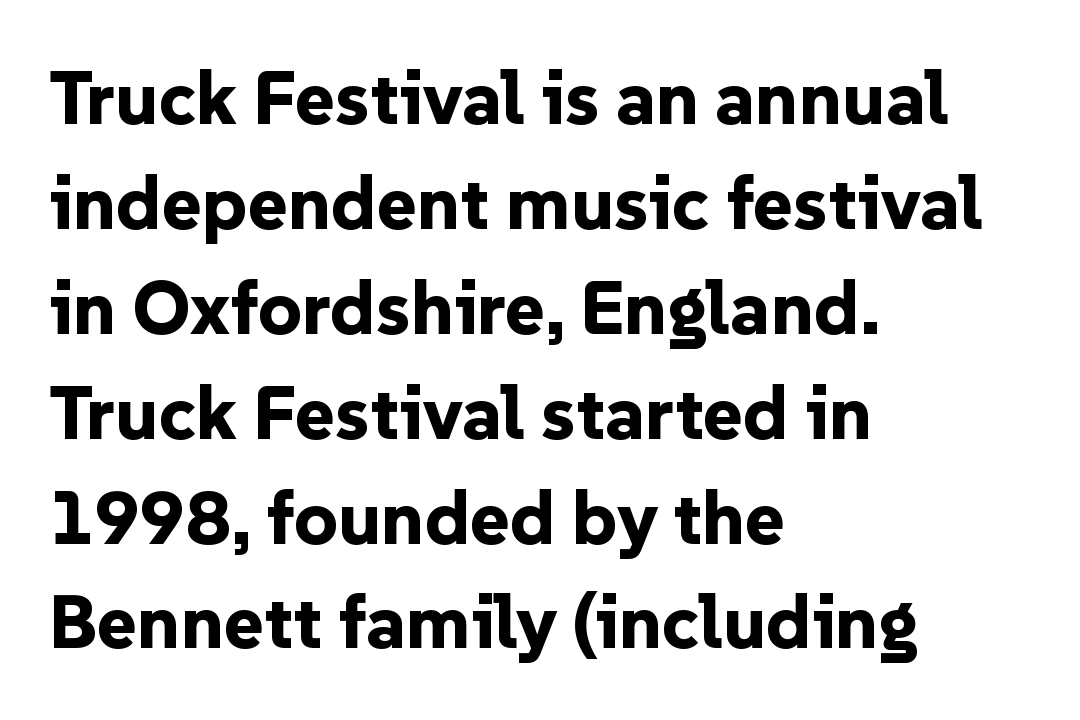
Q: Is the text bold? A: Yes.
Q: Is the text italic (slanted)? A: No, it is upright.
Q: Is the typeface a serif or a sans-serif typeface? A: Sans-serif.
Q: Is the text underlined? A: No.
Q: How is the paragraph aligned? A: Left-aligned.
Q: Is the spacing between letters normal or unusually wide? A: Normal.
Q: Is the spacing between lines tight, normal or loose? A: Normal.
Q: Width (condensed, normal, or wide)? A: Normal.
Q: Stroke contrast? A: Low.
Q: x-height? A: Medium.
Q: Monospaced? A: No.
